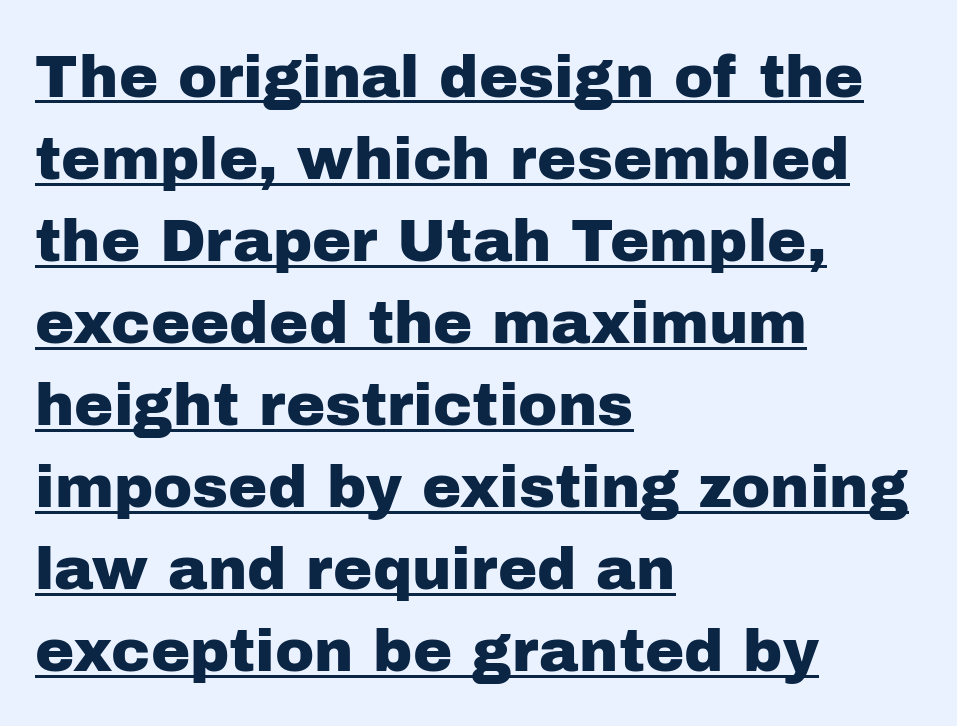
The image shows 59 px sans-serif type, upright; set left-aligned, normal line spacing (1.39x), normal letter spacing, underlined; low stroke contrast and a medium x-height.
